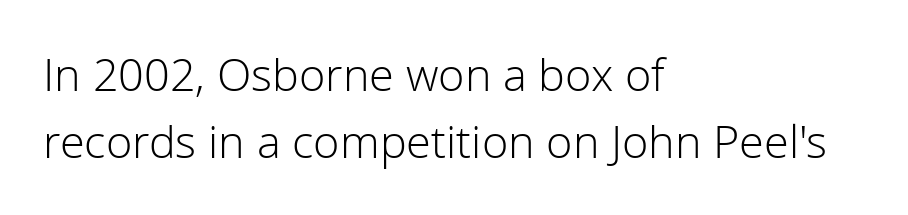
The letters advance in unequal steps, a hallmark of proportional type. If you measured baseline to baseline, you'd find a middling distance. Type style note: lacks serifs. Is the block centered? No — it sits flush against the left margin. How are the letters spaced? Ordinarily, with no added tracking.
